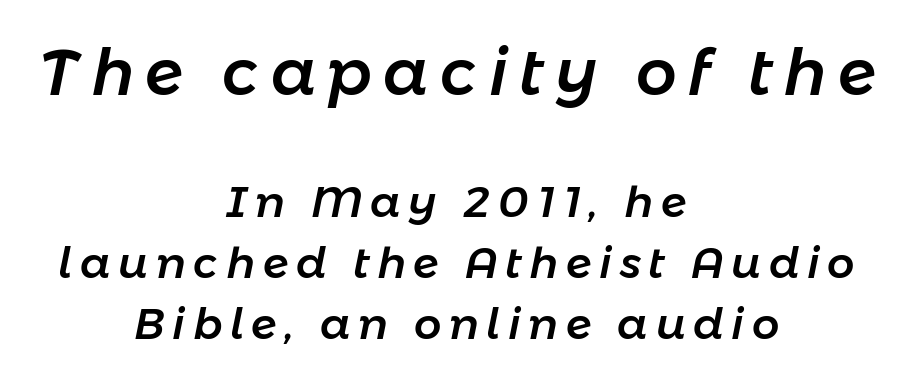
{"italic": "yes", "lean": "right", "slant_degrees": 11, "width": "normal", "stroke_contrast": "low", "x_height": "medium", "monospaced": "no", "underline": "no", "align": "center", "line_spacing": "normal", "line_spacing_ratio": 1.42, "larger_block": "first", "size_ratio": 1.49, "glyph_px": 64}
